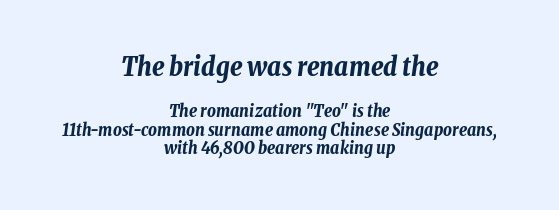
{"italic": "yes", "lean": "right", "slant_degrees": 8, "bold": "yes", "underline": "no", "align": "center", "line_spacing": "tight", "line_spacing_ratio": 1.11, "letter_spacing": "normal", "letter_spacing_em": 0.0, "larger_block": "first", "size_ratio": 1.53, "glyph_px": 26}
